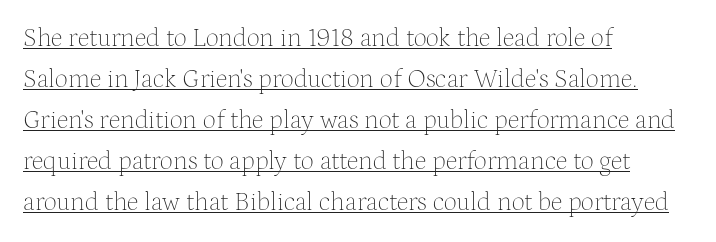
Q: Is the text bold? A: No.
Q: Is the text italic (slanted)? A: No, it is upright.
Q: Is the text underlined? A: Yes.
Q: How is the paragraph aligned? A: Left-aligned.
Q: Is the spacing between letters normal or unusually wide? A: Normal.
Q: Is the spacing between lines tight, normal or loose? A: Normal.
